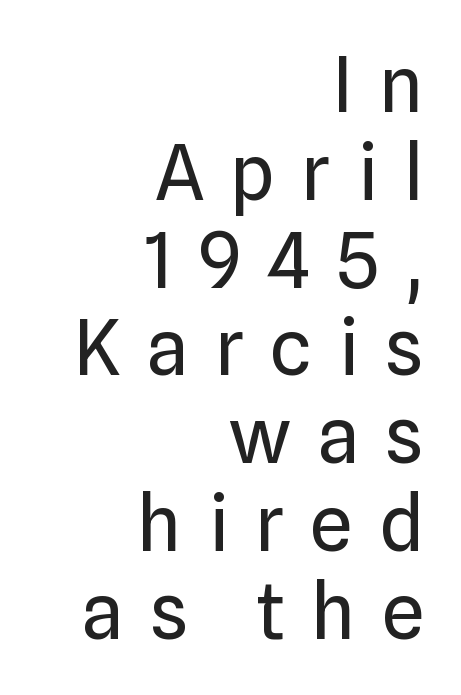
{"serif": "no", "italic": "no", "bold": "no", "weight": "regular", "width": "normal", "stroke_contrast": "low", "x_height": "medium", "monospaced": "no", "underline": "no", "align": "right", "line_spacing": "tight", "line_spacing_ratio": 1.14, "letter_spacing": "wide", "letter_spacing_em": 0.34, "glyph_px": 77}
